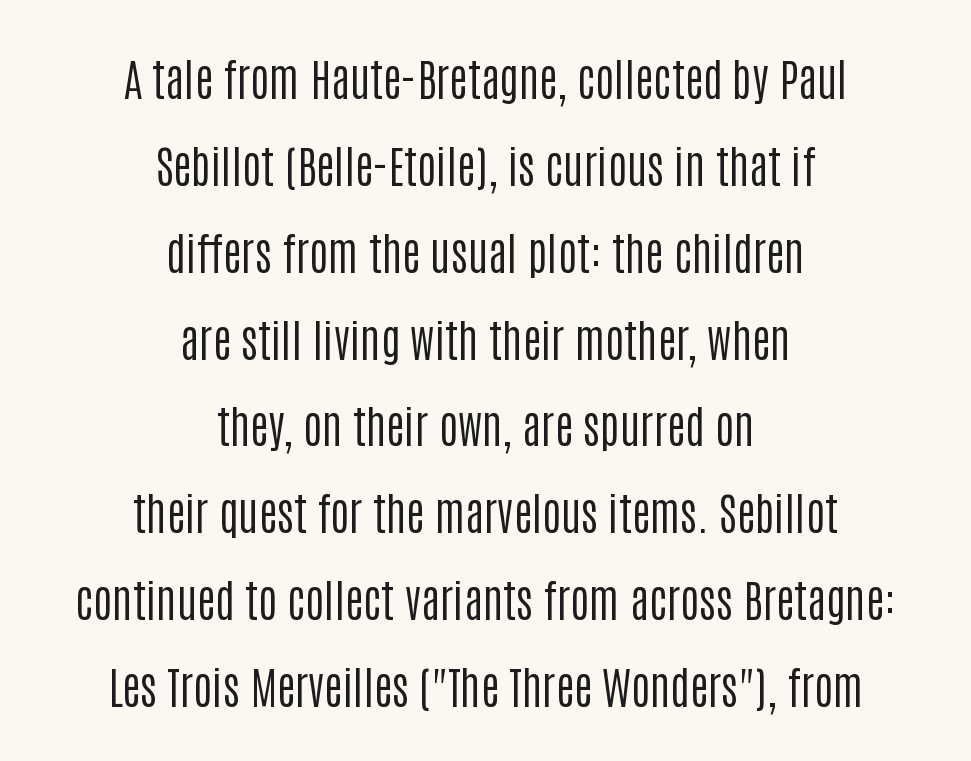
These lines are centered, leaving both edges ragged. The face looks like a standard text weight, possibly lighter. The face used here is a sans, in the tradition of grotesques and geometrics. A roman cut, with each character standing at attention.
